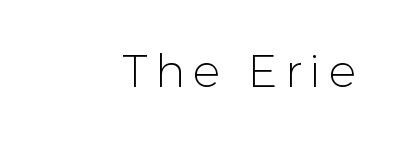
Notice how the stems are strictly vertical — no italics here. A clean baseline with only descenders dipping below it. The passage is arranged like a letterhead date or caption credit — flush right. The typeface has the unassuming heft of standard copy or less. A sans-serif font was chosen for this passage. The passage shown is typed in a proportional face where columns would drift.
